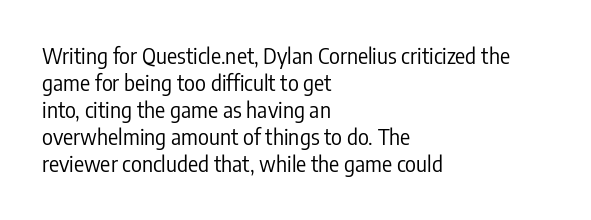
The passage shown is not underscored anywhere. Summary of vertical rhythm: regular, with standard interline spacing. The rag falls on the right side of this text block. Notice how the stems are strictly vertical — no italics here. Vertical stems look standard width or narrower in stroke.
